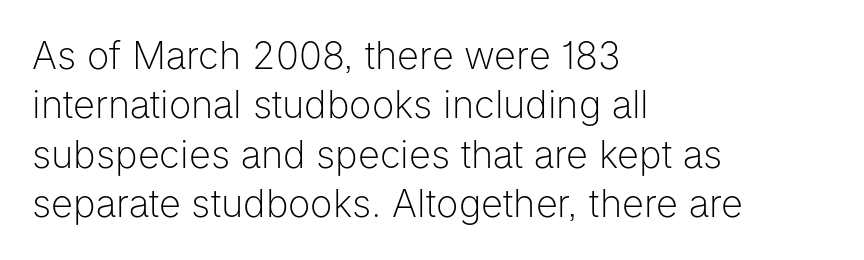
The image shows 38 px light sans-serif type, upright; set left-aligned, normal line spacing (1.3x), normal letter spacing, not underlined; low stroke contrast and a medium x-height.
